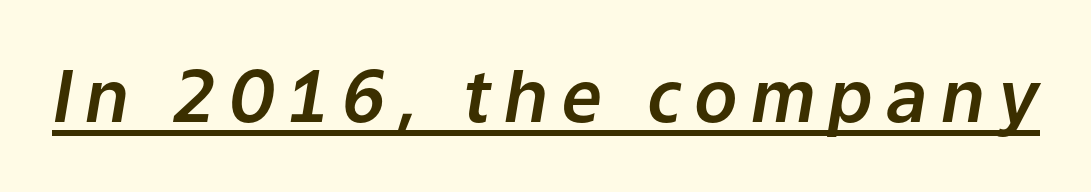
Q: Is the text italic (slanted)? A: Yes, it leans right by about 9 degrees.
Q: Is the text underlined? A: Yes.
Q: Width (condensed, normal, or wide)? A: Normal.
Q: Stroke contrast? A: Low.
Q: x-height? A: Medium.
Q: Monospaced? A: No.
